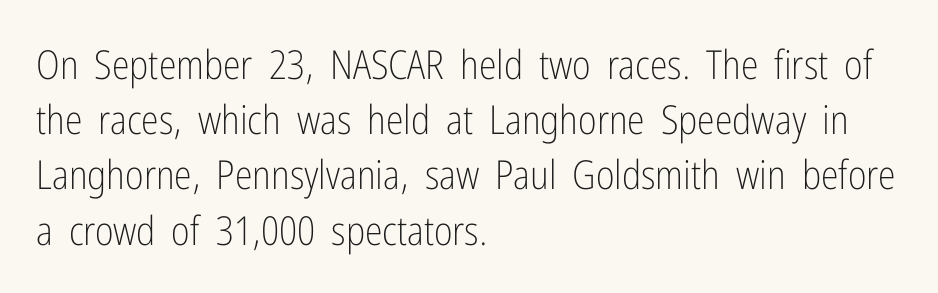
{"serif": "no", "italic": "no", "bold": "no", "weight": "light", "width": "condensed", "stroke_contrast": "low", "x_height": "medium", "monospaced": "no", "underline": "no", "align": "left", "line_spacing": "normal", "line_spacing_ratio": 1.38, "letter_spacing": "normal", "letter_spacing_em": 0.0, "glyph_px": 40}
